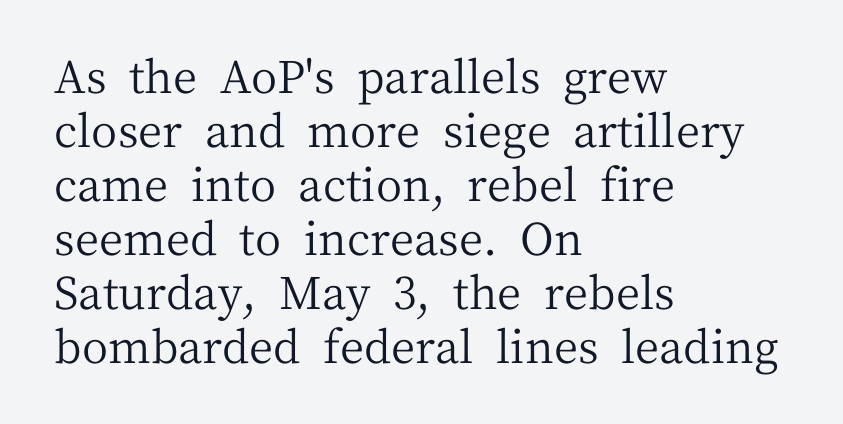
Q: Is the text bold? A: No.
Q: Is the text italic (slanted)? A: No, it is upright.
Q: Is the typeface a serif or a sans-serif typeface? A: Serif.
Q: Is the text underlined? A: No.
Q: How is the paragraph aligned? A: Left-aligned.
Q: Is the spacing between letters normal or unusually wide? A: Normal.
Q: Width (condensed, normal, or wide)? A: Normal.
Q: Stroke contrast? A: Medium.
Q: x-height? A: Medium.
Q: Monospaced? A: No.
